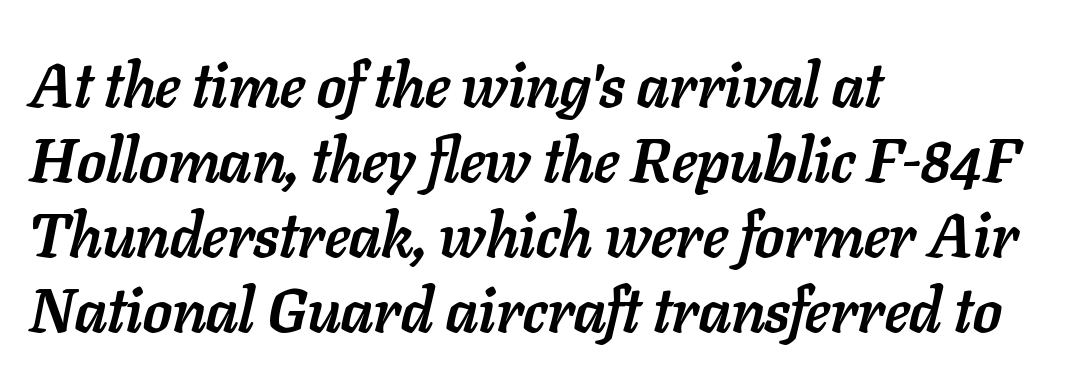
Each line starts at the same left margin while the right side varies. The space directly below the letters is spotless. The letters are bold, with thick, heavy strokes. This is oblique type, the kind used for emphasis or titles. Look at the tracking — it's just the regular setting, nothing added. The face used here is proportionally spaced, like ordinary book or web type.
